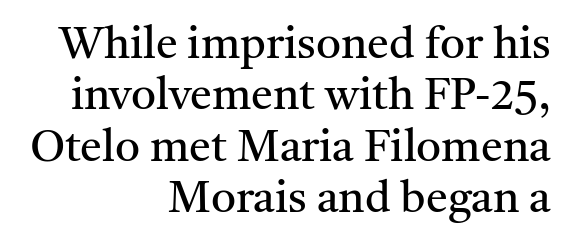
Visually the block forms a straight wall on the right and a jagged coastline on the left. Students, note that the glyphs here touch the page at normal intervals. The specimen reads as upright at a glance. Is this a fixed-width face? No — the glyphs have proportional, varying widths. To sum up the face: it has serifs.
